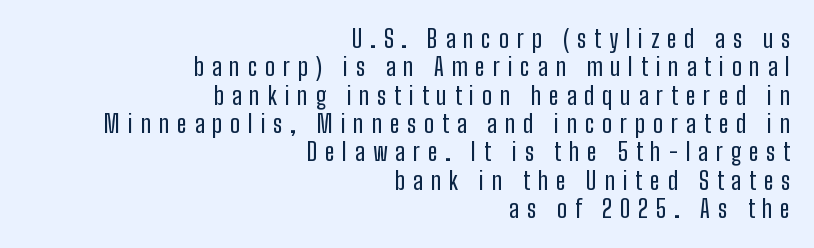
The letters stand straight up with perfectly vertical stems. Line endings align vertically; line beginnings do not. The tracking reads as deliberately expanded to a designer's eye. Words float on clear page, feet unadorned.
